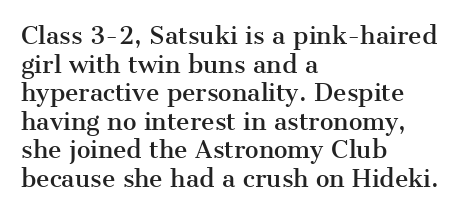
Each line starts at the same left margin while the right side varies. This sample uses plain, unmodified letter spacing. Only glyphs here, with clear space below each row. The letters stand upright; this is a roman face.
